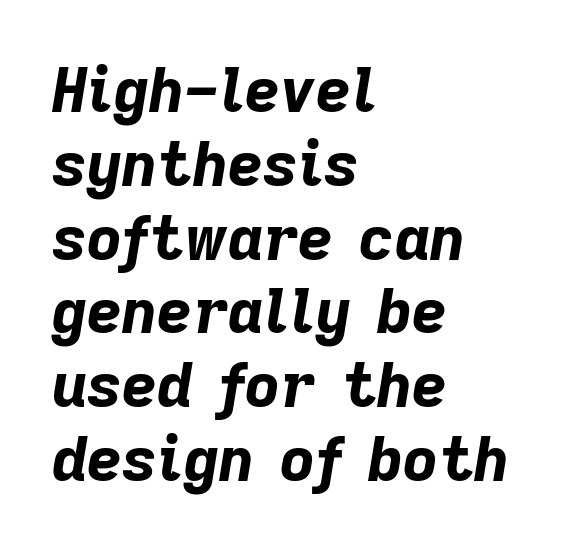
{"italic": "yes", "lean": "right", "slant_degrees": 9, "bold": "yes", "weight": "bold", "width": "normal", "stroke_contrast": "low", "x_height": "medium", "monospaced": "no", "underline": "no", "align": "left", "line_spacing_ratio": 1.21, "letter_spacing": "normal", "letter_spacing_em": 0.0, "glyph_px": 61}
